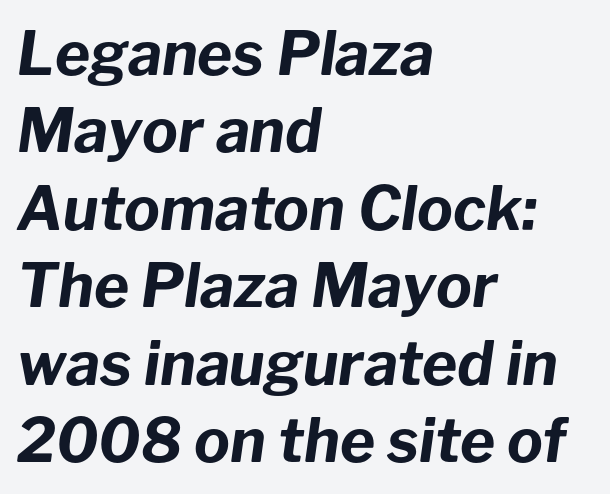
Q: Is the text bold? A: Yes.
Q: Is the text italic (slanted)? A: Yes, it leans right by about 8 degrees.
Q: Is the text underlined? A: No.
Q: How is the paragraph aligned? A: Left-aligned.
Q: Is the spacing between letters normal or unusually wide? A: Normal.
Q: Is the spacing between lines tight, normal or loose? A: Normal.
Q: Width (condensed, normal, or wide)? A: Normal.
Q: Stroke contrast? A: Low.
Q: x-height? A: Medium.
Q: Monospaced? A: No.
